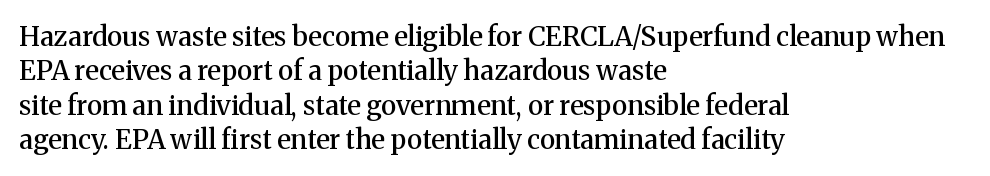
{"italic": "no", "bold": "semi", "underline": "no", "align": "left", "line_spacing": "normal", "line_spacing_ratio": 1.27, "letter_spacing": "normal", "letter_spacing_em": 0.0, "glyph_px": 27}
